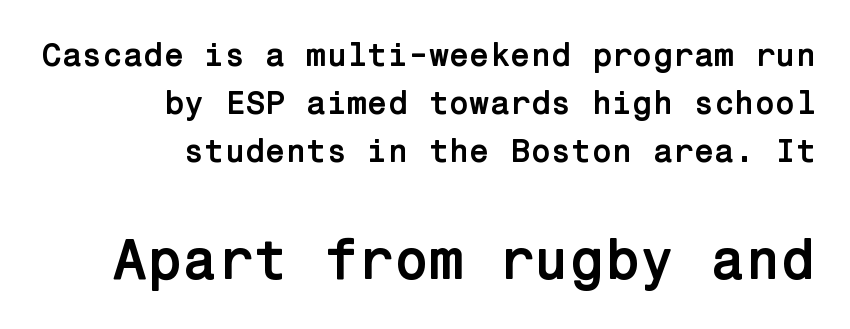
What stands out about the letter spacing? Nothing — it is the standard amount. A sans-serif font was chosen for this passage. Look at the stroke-to-counter ratio: heavy, a bold. Lines of text with bare space underneath.
